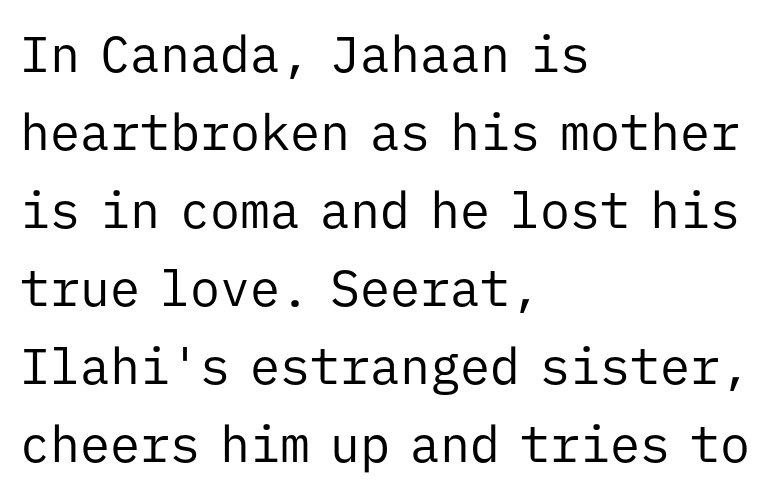
A clean baseline with only descenders dipping below it. The font family rendered here belongs to the sans-serif group. Bold? No — there's no thickening of the strokes. Posture: vertical. The face used here is monospaced, like something from a code editor. The lines sit at an ordinary, default distance from one another.
